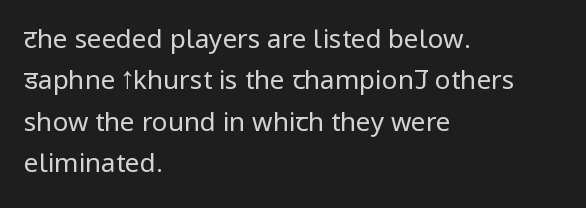
The image shows 26 px text type, upright; set left-aligned, normal line spacing (1.59x), normal letter spacing, not underlined.
